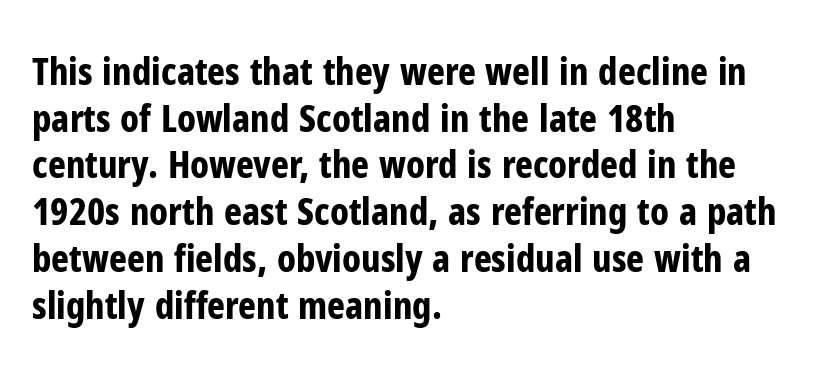
{"serif": "no", "italic": "no", "bold": "yes", "weight": "bold", "width": "condensed", "stroke_contrast": "low", "x_height": "medium", "monospaced": "no", "underline": "no", "align": "left", "line_spacing_ratio": 1.23, "letter_spacing": "normal", "letter_spacing_em": 0.0, "glyph_px": 38}
